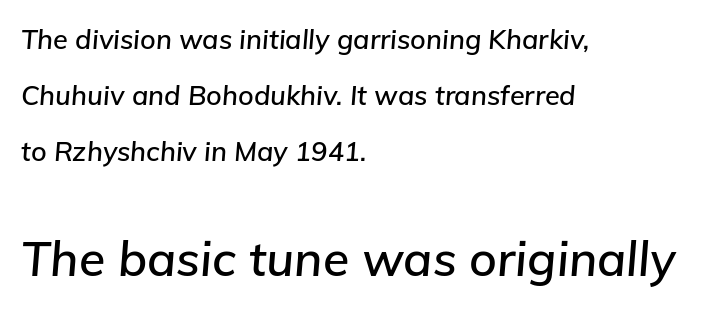
Whoever set this chose breathing room over compactness in the vertical rhythm. The face used here is proportionally spaced, like ordinary book or web type. Between these two stacked blocks, the lower one wins on size. These lines were composed using italics. Line starts are locked; line ends wander.
